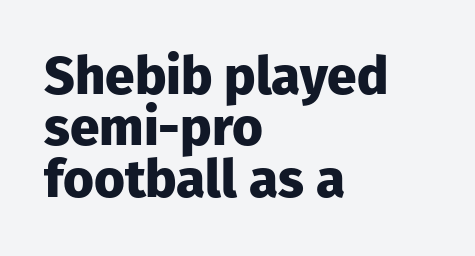
Q: Is the text bold? A: Yes.
Q: Is the text italic (slanted)? A: No, it is upright.
Q: Is the typeface a serif or a sans-serif typeface? A: Sans-serif.
Q: Is the text underlined? A: No.
Q: How is the paragraph aligned? A: Left-aligned.
Q: Is the spacing between letters normal or unusually wide? A: Normal.
Q: Is the spacing between lines tight, normal or loose? A: Tight.
Q: Width (condensed, normal, or wide)? A: Normal.
Q: Stroke contrast? A: Low.
Q: x-height? A: Medium.
Q: Monospaced? A: No.
